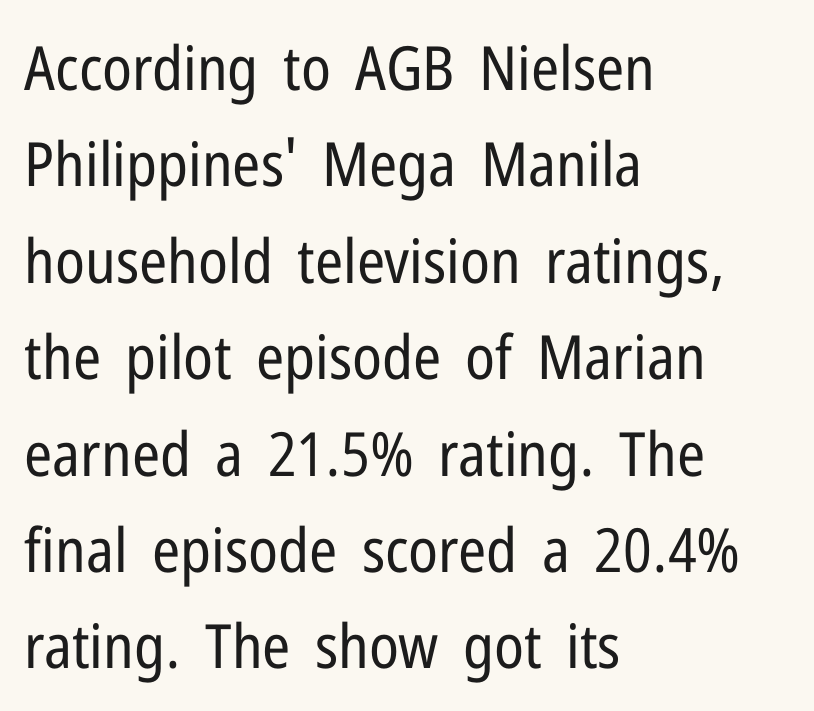
Q: Is the text bold? A: No.
Q: Is the text italic (slanted)? A: No, it is upright.
Q: Is the typeface a serif or a sans-serif typeface? A: Sans-serif.
Q: Is the text underlined? A: No.
Q: How is the paragraph aligned? A: Left-aligned.
Q: Is the spacing between letters normal or unusually wide? A: Normal.
Q: Is the spacing between lines tight, normal or loose? A: Normal.
Q: Width (condensed, normal, or wide)? A: Condensed.
Q: Stroke contrast? A: Low.
Q: x-height? A: Medium.
Q: Monospaced? A: No.
